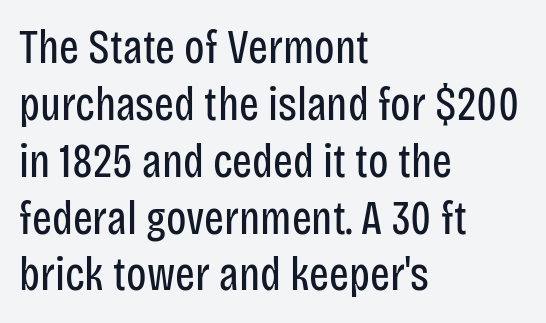
Note the varied advance widths — an 'i' is clearly narrower than an 'm'. The lines are quadded left. This is the regular roman posture of the typeface. The gap between lines stays unmarked.
